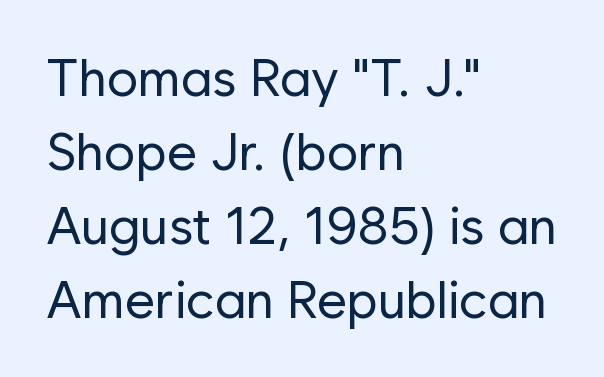
The image shows 52 px regular-weight sans-serif type, upright; set left-aligned, normal line spacing (1.42x), normal letter spacing, not underlined; low stroke contrast and a medium x-height.
